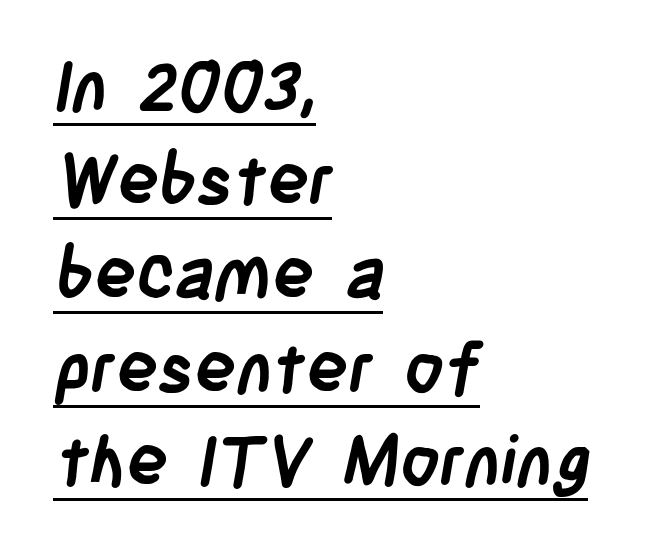
The image shows 69 px semibold, condensed sans-serif type; set left-aligned, normal line spacing (1.36x), normal letter spacing, underlined; low stroke contrast and a large x-height.
